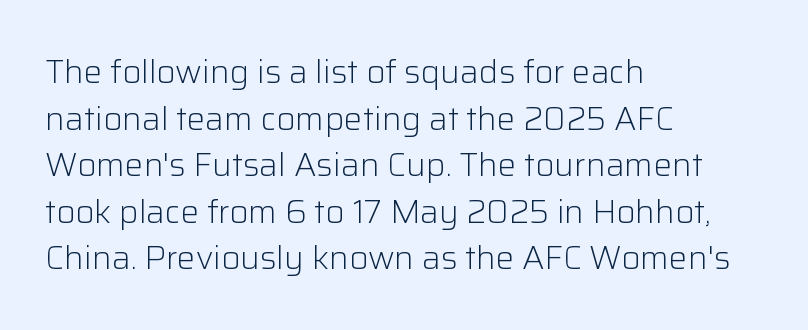
The image shows 33 px light sans-serif type, upright; set left-aligned, normal line spacing (1.41x), normal letter spacing, not underlined; low stroke contrast and a medium x-height.
